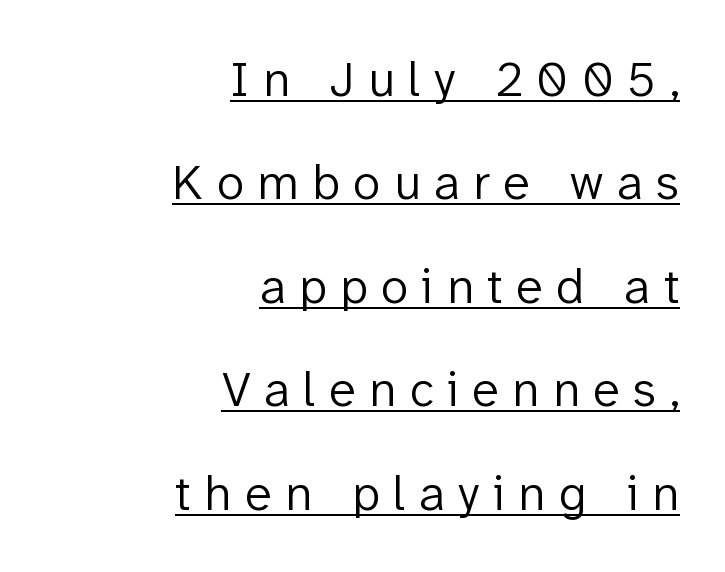
Does the leading feel generous? Absolutely, it's lavish. You can tell from the bare stems that sans-serif type was used. The font is comparable to plain body text, perhaps lighter. Loose tracking; the words dissolve into strings of separated letters.
